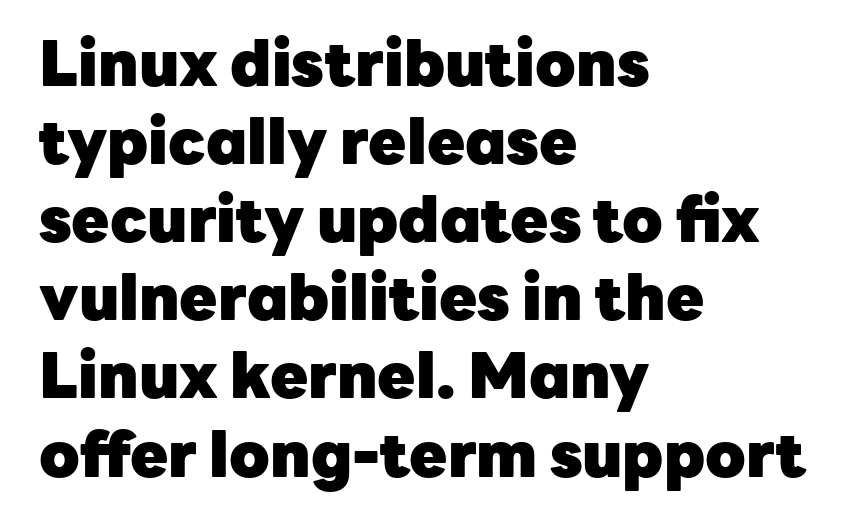
The rendering keeps characters at their native spacing. The rendering uses natural spacing where letterforms have individual widths. These lines sit exactly where default settings would place them. Do the letters lean? They stand straight. Check the space under the baseline: it is left empty. Notice how the passage keeps a crisp vertical edge on the left only.
